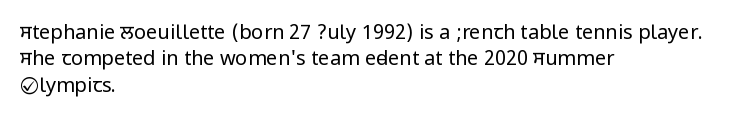
Characters remain perfectly vertical along every line. Rows of type keep a routine distance in the vertical direction. The face looks like a standard text weight, possibly lighter. Letter spacing: default. Each row of text sits above clean, open space.
